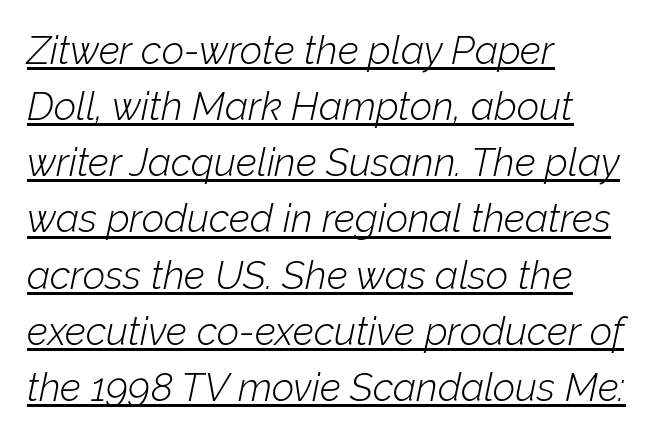
{"italic": "yes", "lean": "right", "slant_degrees": 12, "bold": "no", "weight": "light", "width": "normal", "stroke_contrast": "low", "x_height": "medium", "monospaced": "no", "underline": "yes", "align": "left", "line_spacing": "normal", "line_spacing_ratio": 1.44, "letter_spacing": "normal", "letter_spacing_em": 0.0, "glyph_px": 39}
